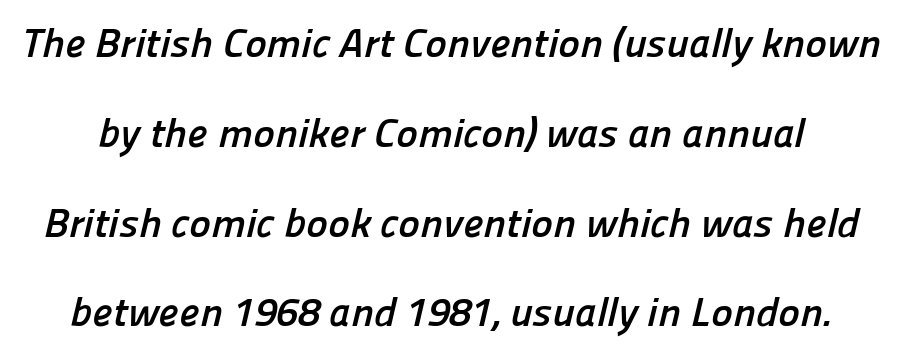
Q: Is the text bold? A: Yes.
Q: Is the typeface a serif or a sans-serif typeface? A: Sans-serif.
Q: Is the text underlined? A: No.
Q: Is the spacing between letters normal or unusually wide? A: Normal.
Q: Is the spacing between lines tight, normal or loose? A: Loose.
Q: Width (condensed, normal, or wide)? A: Normal.
Q: Stroke contrast? A: Low.
Q: x-height? A: Medium.
Q: Monospaced? A: No.
